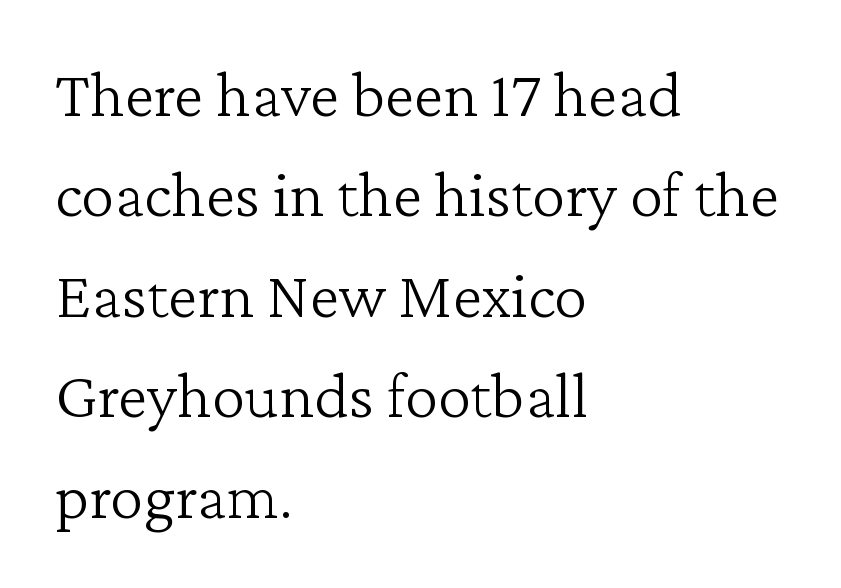
The image shows 67 px light serif type, upright; set left-aligned, normal line spacing (1.5x), normal letter spacing, not underlined; low stroke contrast and a medium x-height.
